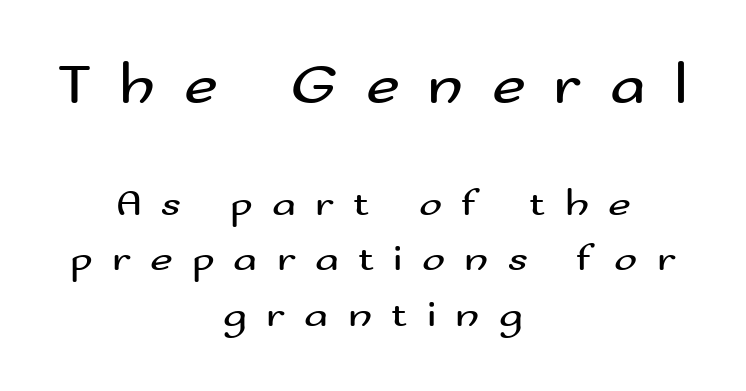
Q: Is the text bold? A: No.
Q: Is the text italic (slanted)? A: No, it is upright.
Q: Is the typeface a serif or a sans-serif typeface? A: Sans-serif.
Q: Is the text underlined? A: No.
Q: How is the paragraph aligned? A: Centered.
Q: Is the spacing between letters normal or unusually wide? A: Unusually wide.
Q: Is the spacing between lines tight, normal or loose? A: Normal.
Q: Which block of text is set in a larger size, the first (top) or the second (bottom)? A: The first (top) one.
Q: Width (condensed, normal, or wide)? A: Wide.
Q: Stroke contrast? A: Medium.
Q: x-height? A: Small.
Q: Monospaced? A: No.
